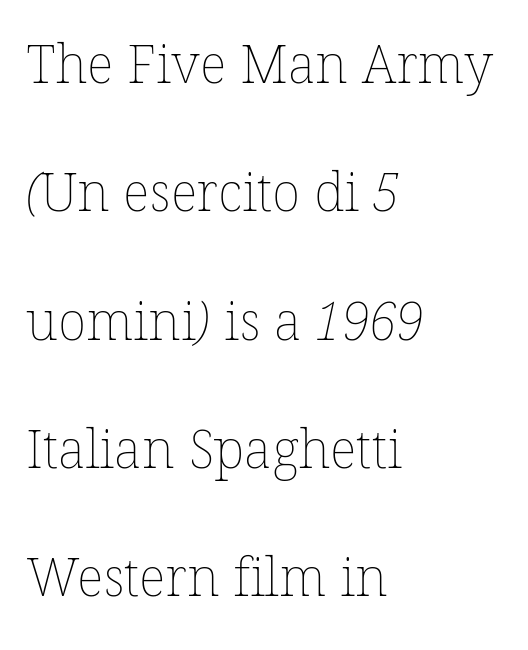
Letters have the restrained weight of plain body copy at most. These lines are rendered in a variable-pitch font. These lines keep a tight, regular rhythm from letter to letter. The rendering uses a large line-height, opening up the rows. Honestly, there is no underline to notice here at all. The setting favours the left margin, as ordinary paragraphs usually do.
